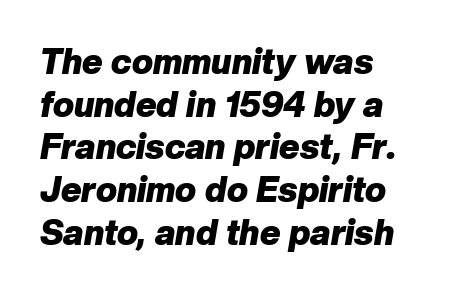
{"italic": "yes", "lean": "right", "slant_degrees": 10, "bold": "yes", "weight": "heavy", "width": "normal", "stroke_contrast": "low", "x_height": "medium", "monospaced": "no", "underline": "no", "align": "left", "line_spacing_ratio": 1.22, "letter_spacing": "normal", "letter_spacing_em": 0.0, "glyph_px": 35}
